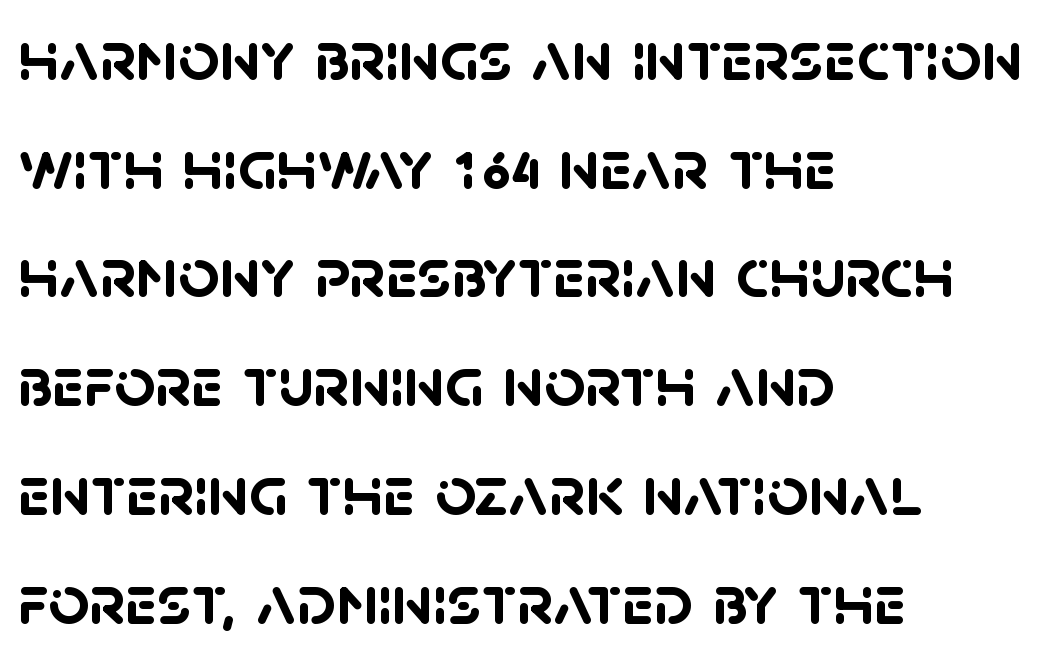
Q: Is the text bold? A: Yes.
Q: Is the typeface a serif or a sans-serif typeface? A: Sans-serif.
Q: Is the text underlined? A: No.
Q: How is the paragraph aligned? A: Left-aligned.
Q: Is the spacing between letters normal or unusually wide? A: Normal.
Q: Is the spacing between lines tight, normal or loose? A: Normal.
Q: Width (condensed, normal, or wide)? A: Normal.
Q: Stroke contrast? A: Low.
Q: x-height? A: Large.
Q: Monospaced? A: No.
